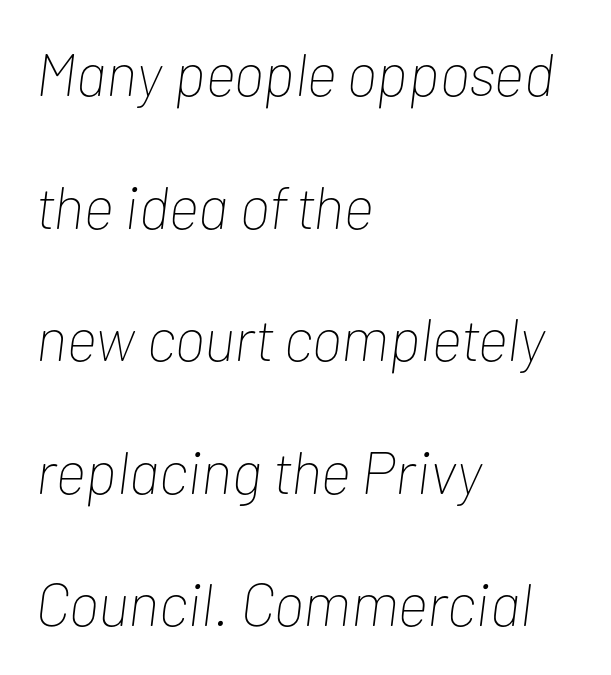
Q: Is the text bold? A: No.
Q: Is the text italic (slanted)? A: Yes, it leans right by about 7 degrees.
Q: Is the text underlined? A: No.
Q: How is the paragraph aligned? A: Left-aligned.
Q: Is the spacing between letters normal or unusually wide? A: Normal.
Q: Is the spacing between lines tight, normal or loose? A: Loose.
Q: Width (condensed, normal, or wide)? A: Condensed.
Q: Stroke contrast? A: Low.
Q: x-height? A: Medium.
Q: Monospaced? A: No.
